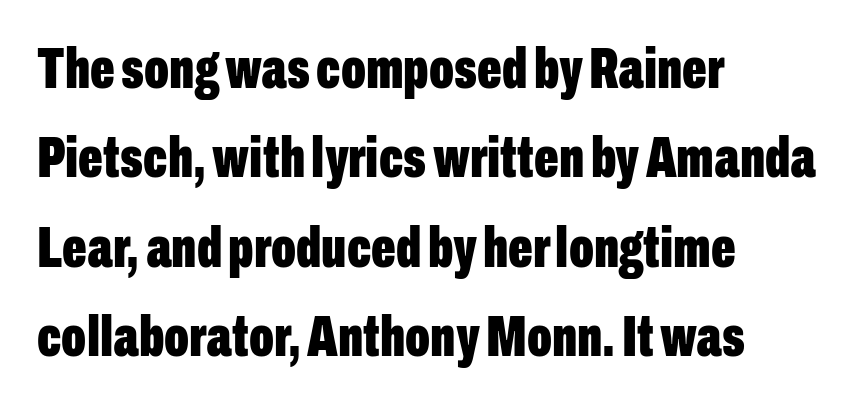
{"serif": "no", "italic": "no", "bold": "yes", "weight": "bold", "width": "condensed", "stroke_contrast": "low", "x_height": "medium", "monospaced": "no", "underline": "no", "align": "left", "line_spacing": "normal", "line_spacing_ratio": 1.54, "letter_spacing": "normal", "letter_spacing_em": 0.0, "glyph_px": 58}
